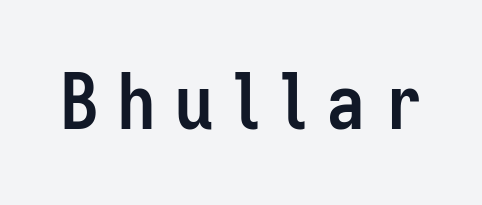
{"serif": "no", "italic": "no", "bold": "yes", "weight": "semibold", "width": "condensed", "stroke_contrast": "low", "x_height": "medium", "monospaced": "no", "underline": "no", "letter_spacing": "wide", "letter_spacing_em": 0.23, "glyph_px": 78}
